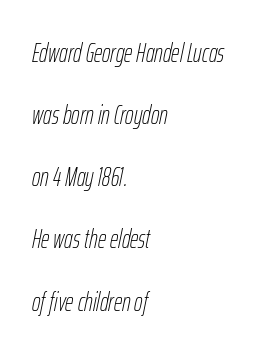
The font is comparable to plain body text, perhaps lighter. Does extra space separate the letters? No, they use regular spacing. The typesetter chose a ragged-right arrangement here. Slanted lettering throughout. Lines of text with bare space underneath. A great deal of white space separates one row of letters from the next.
